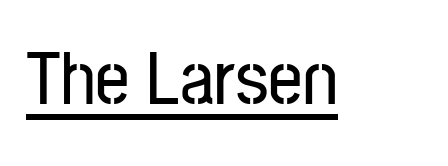
Q: Is the text italic (slanted)? A: No, it is upright.
Q: Is the typeface a serif or a sans-serif typeface? A: Sans-serif.
Q: Is the text underlined? A: Yes.
Q: Is the spacing between letters normal or unusually wide? A: Normal.
Q: Width (condensed, normal, or wide)? A: Condensed.
Q: Stroke contrast? A: Low.
Q: x-height? A: Medium.
Q: Monospaced? A: No.
